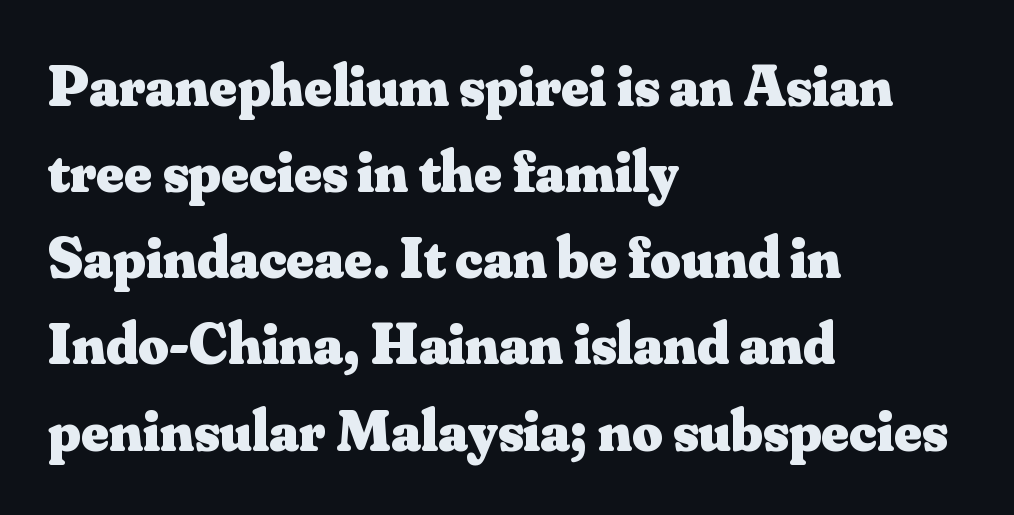
Q: Is the text bold? A: Yes.
Q: Is the text italic (slanted)? A: No, it is upright.
Q: Is the typeface a serif or a sans-serif typeface? A: Serif.
Q: Is the text underlined? A: No.
Q: How is the paragraph aligned? A: Left-aligned.
Q: Is the spacing between letters normal or unusually wide? A: Normal.
Q: Is the spacing between lines tight, normal or loose? A: Normal.
Q: Width (condensed, normal, or wide)? A: Normal.
Q: Stroke contrast? A: Medium.
Q: x-height? A: Small.
Q: Monospaced? A: No.
